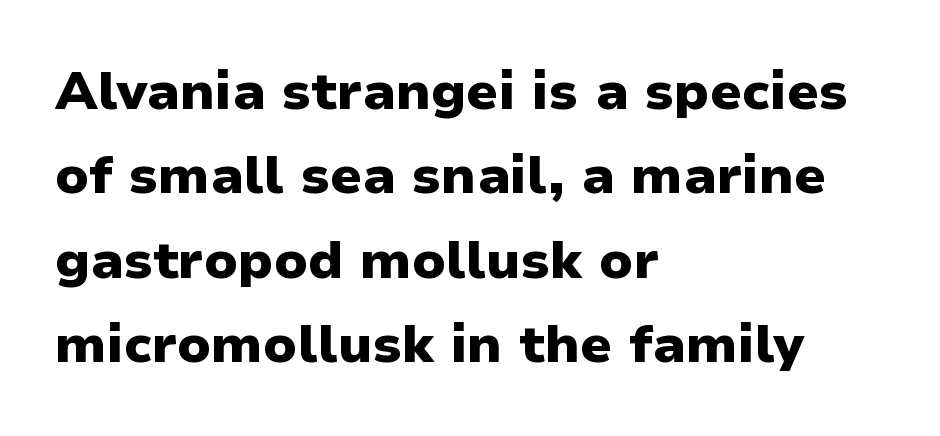
Q: Is the text bold? A: Yes.
Q: Is the text italic (slanted)? A: No, it is upright.
Q: Is the typeface a serif or a sans-serif typeface? A: Sans-serif.
Q: Is the text underlined? A: No.
Q: How is the paragraph aligned? A: Left-aligned.
Q: Is the spacing between letters normal or unusually wide? A: Normal.
Q: Is the spacing between lines tight, normal or loose? A: Normal.
Q: Width (condensed, normal, or wide)? A: Normal.
Q: Stroke contrast? A: Low.
Q: x-height? A: Medium.
Q: Monospaced? A: No.
